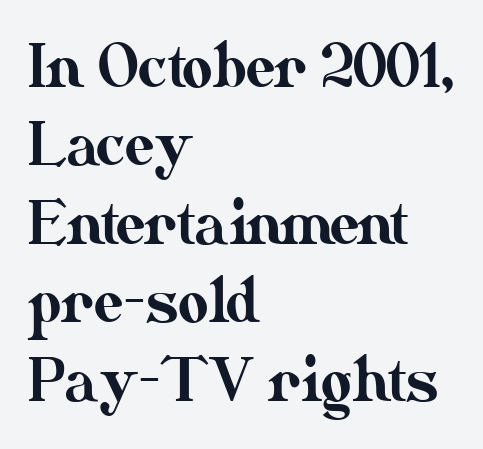
{"italic": "no", "width": "normal", "stroke_contrast": "medium", "x_height": "small", "monospaced": "no", "underline": "no", "align": "left", "line_spacing": "normal", "line_spacing_ratio": 1.33, "letter_spacing": "normal", "letter_spacing_em": 0.0, "glyph_px": 59}
